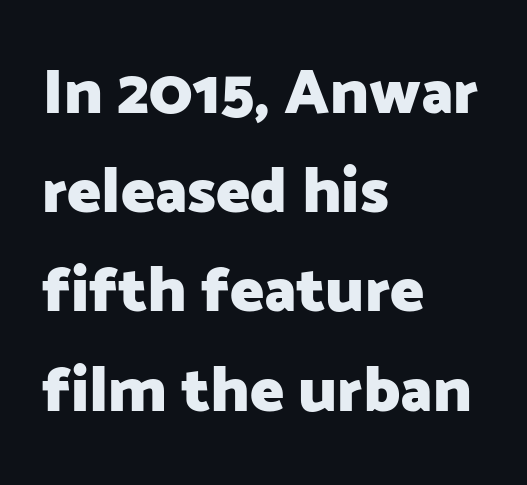
The image shows 64 px heavy sans-serif type, upright; set left-aligned, normal line spacing (1.55x), normal letter spacing, not underlined; low stroke contrast and a medium x-height.
